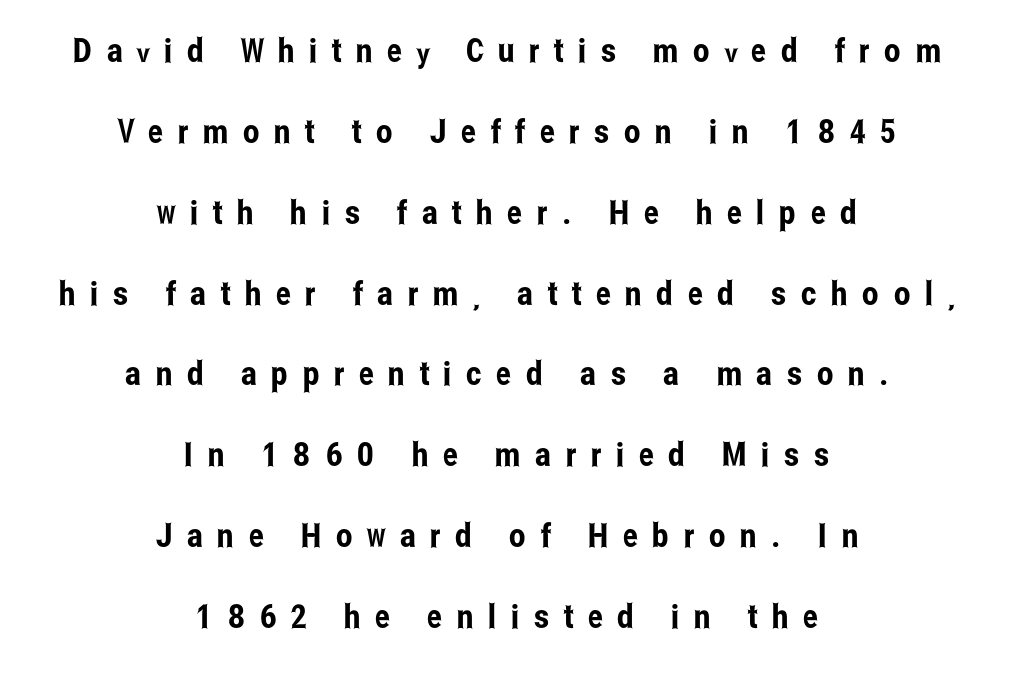
{"serif": "no", "italic": "no", "width": "condensed", "stroke_contrast": "low", "x_height": "medium", "monospaced": "no", "underline": "no", "align": "center", "line_spacing": "loose", "line_spacing_ratio": 2.45, "letter_spacing": "wide", "letter_spacing_em": 0.44, "glyph_px": 33}
